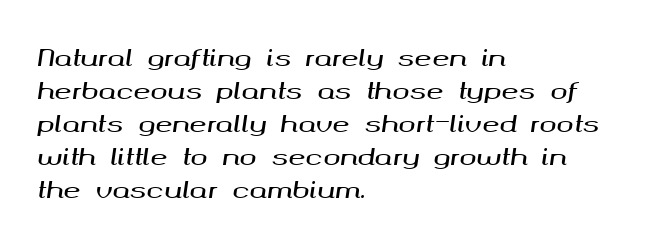
An italicized treatment has been applied to the whole sample. Does extra space separate the letters? No, they use regular spacing. The strip under each line holds only bare page. Interline gaps are of average width in this sample. Teacher's note: observe the even left margin — that is flush-left alignment.
